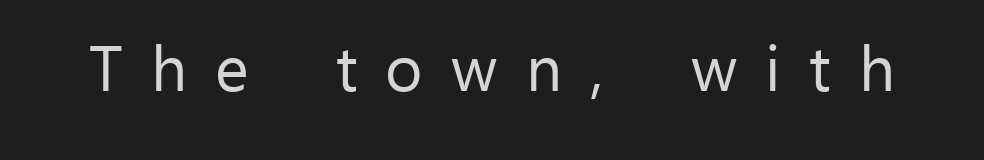
{"serif": "no", "italic": "no", "bold": "no", "weight": "regular", "width": "normal", "stroke_contrast": "low", "x_height": "medium", "monospaced": "no", "underline": "no", "letter_spacing": "wide", "letter_spacing_em": 0.44, "glyph_px": 64}
